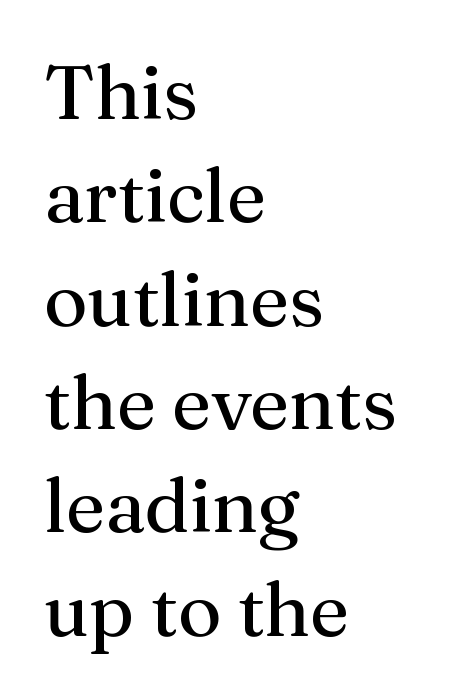
{"serif": "yes", "italic": "no", "bold": "no", "weight": "regular", "width": "normal", "stroke_contrast": "medium", "x_height": "medium", "monospaced": "no", "underline": "no", "align": "left", "line_spacing": "normal", "line_spacing_ratio": 1.36, "letter_spacing": "normal", "letter_spacing_em": 0.0, "glyph_px": 76}
